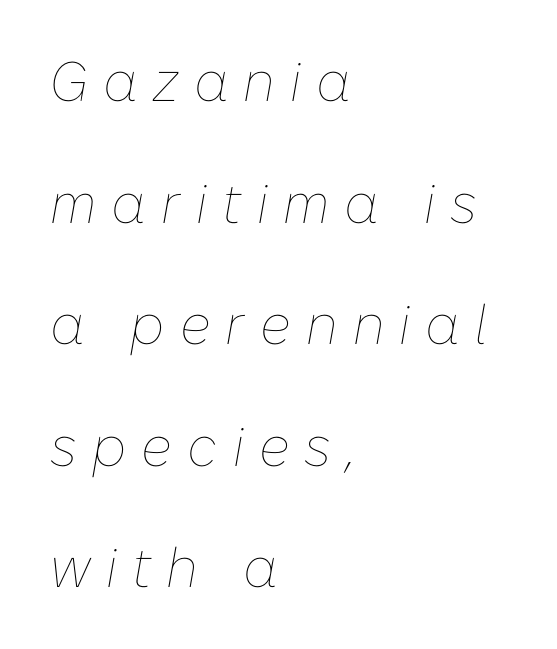
{"italic": "yes", "lean": "right", "slant_degrees": 10, "bold": "no", "weight": "thin", "width": "normal", "stroke_contrast": "low", "x_height": "medium", "monospaced": "no", "underline": "no", "align": "left", "line_spacing": "loose", "line_spacing_ratio": 2.17, "letter_spacing": "wide", "letter_spacing_em": 0.27, "glyph_px": 56}
